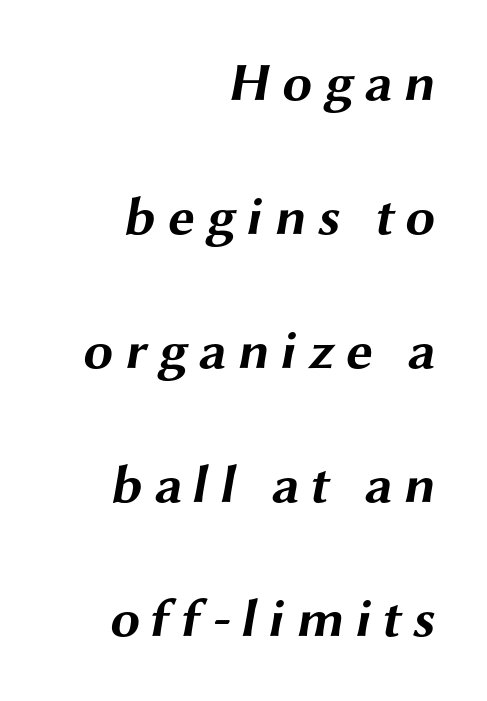
Baseline-to-baseline distance is far greater than the letter height. Each letter keeps its own natural width here, so spacing adapts to shape. Bold? Absolutely — the strokes are thick and heavy. The letters are spread apart with noticeably loose tracking.
